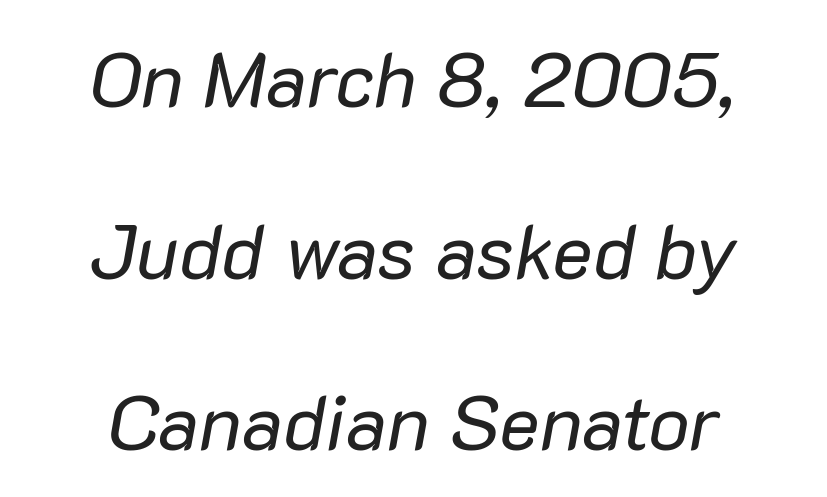
The image shows 77 px regular-weight type, italic (leaning right); set centered, loose line spacing (2.23x), normal letter spacing, not underlined; low stroke contrast and a medium x-height.
